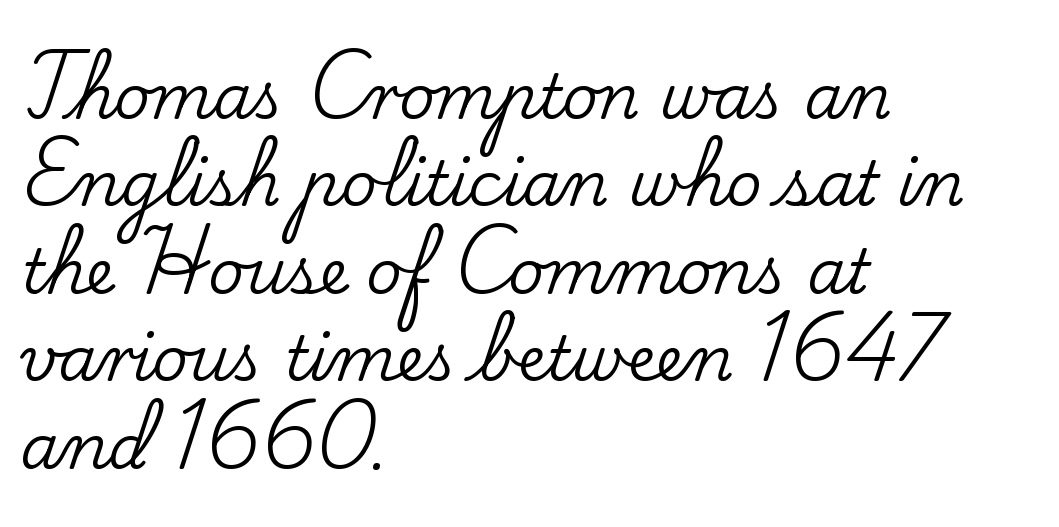
Q: Is the text italic (slanted)? A: Yes.
Q: Is the typeface a serif or a sans-serif typeface? A: Serif.
Q: Is the text underlined? A: No.
Q: How is the paragraph aligned? A: Left-aligned.
Q: Is the spacing between letters normal or unusually wide? A: Normal.
Q: Is the spacing between lines tight, normal or loose? A: Normal.
Q: Width (condensed, normal, or wide)? A: Normal.
Q: Stroke contrast? A: Low.
Q: x-height? A: Small.
Q: Monospaced? A: No.
